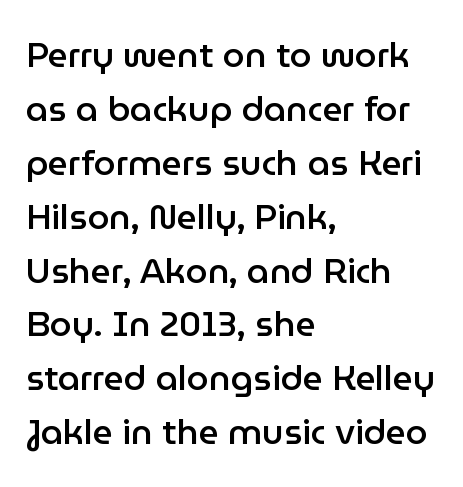
Glyph-to-glyph distance matches everyday printed text. Ascenders rise straight up at ninety degrees. Summary of vertical rhythm: regular, with standard interline spacing. Set as a demibold, roughly 600 on the weight scale. Character widths vary here, with narrow letters taking less room than wide ones. Nothing sits at the stroke ends, so this counts as sans-serif.
